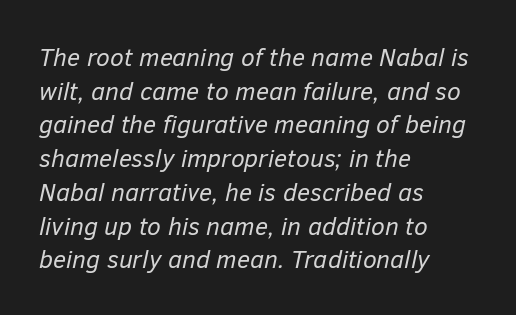
Q: Is the text bold? A: No.
Q: Is the text italic (slanted)? A: Yes, it leans right by about 12 degrees.
Q: Is the text underlined? A: No.
Q: How is the paragraph aligned? A: Left-aligned.
Q: Is the spacing between letters normal or unusually wide? A: Normal.
Q: Is the spacing between lines tight, normal or loose? A: Normal.
